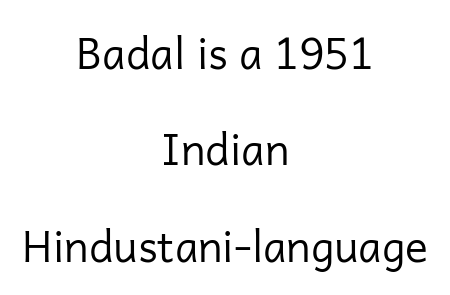
Airy leading. The horizontal fit of the characters is conventional and even. The words here are not underlined. Italic: no, the glyphs are upright roman. The text block is weighted toward neither margin, spreading evenly from the middle. Looks like regular typesetting: each glyph gets only the width it needs.
